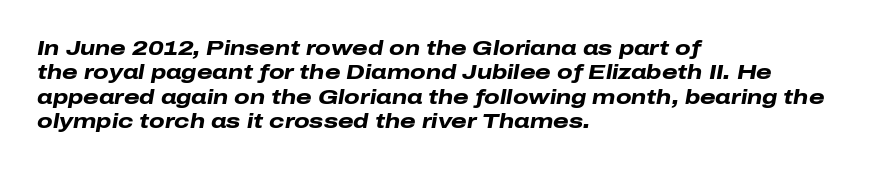
{"italic": "yes", "lean": "right", "slant_degrees": 10, "bold": "yes", "underline": "no", "align": "left", "line_spacing_ratio": 1.22, "letter_spacing": "normal", "letter_spacing_em": 0.0, "glyph_px": 20}
